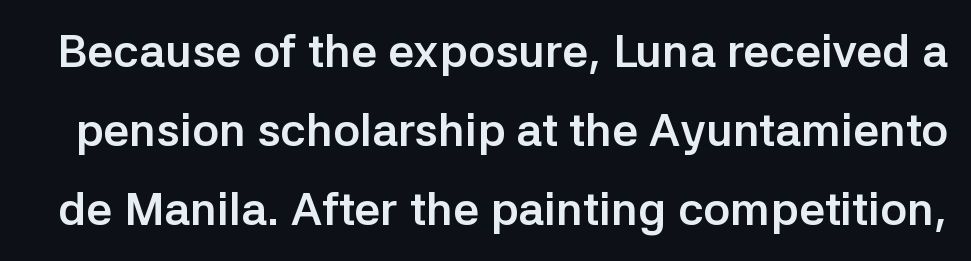
Characters follow at the spacing the type designer built in. Summary of weight: heavy, a full bold. Serifs: no, the terminals of the letterforms are clean. Posture: vertical. Beneath every word, the page is bare.
